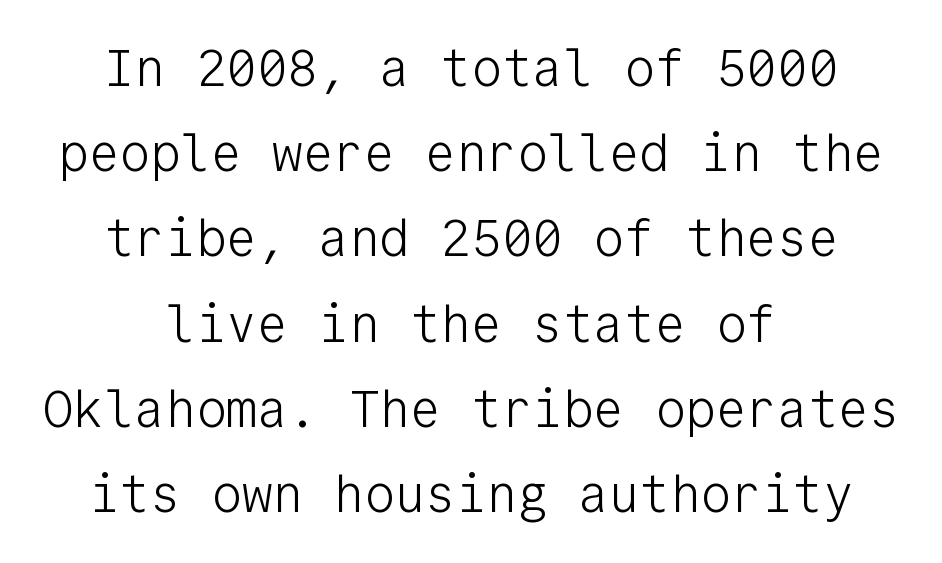
The image shows 51 px light sans-serif type, upright, monospaced; set centered, normal line spacing (1.67x), normal letter spacing, not underlined; low stroke contrast and a medium x-height.
